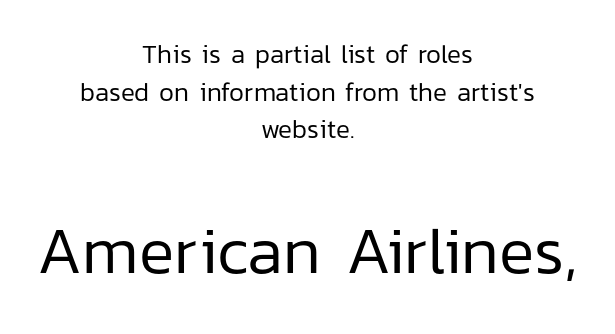
The image shows 66 px regular-weight sans-serif type, upright; set centered, normal line spacing (1.45x), normal letter spacing, not underlined; the second (bottom) block is 2.54x larger; low stroke contrast and a medium x-height.
